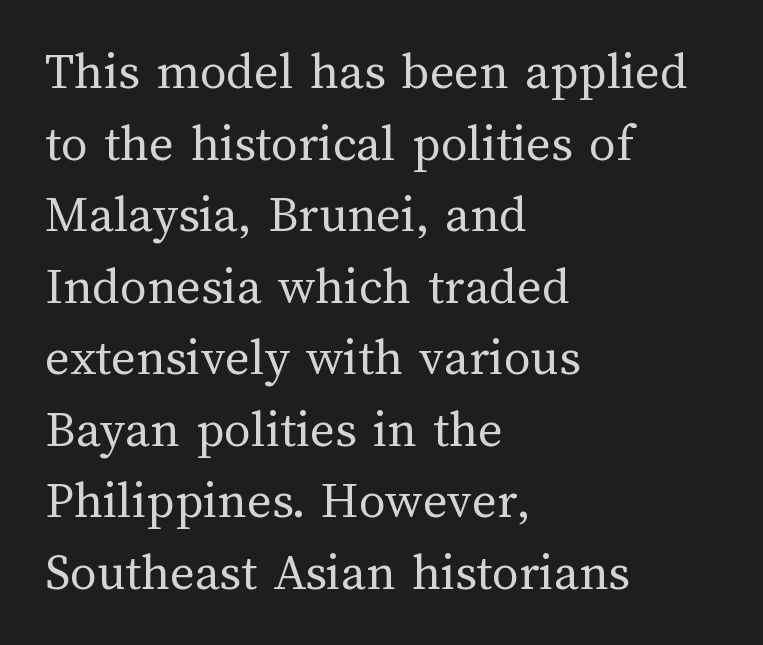
If you drew a ruler down the left edge, every line would touch it. Stroke mass is kept to a normal reading level or below. This sample has the flowing, uneven cadence of proportional lettering. The letters stand straight up with perfectly vertical stems.
